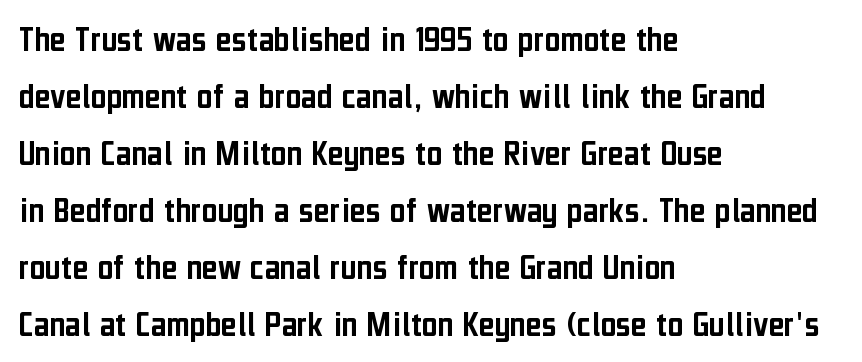
{"serif": "no", "italic": "no", "width": "condensed", "stroke_contrast": "low", "x_height": "medium", "monospaced": "no", "underline": "no", "align": "left", "line_spacing": "normal", "line_spacing_ratio": 1.5, "letter_spacing": "normal", "letter_spacing_em": 0.0, "glyph_px": 38}
